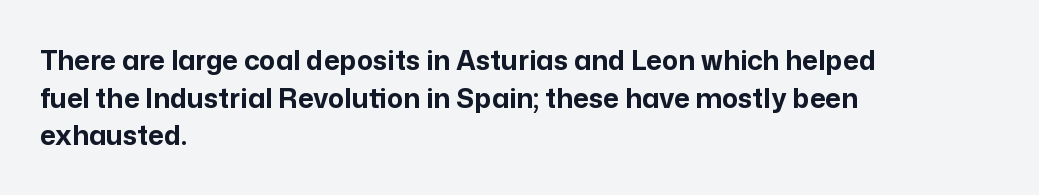
The image shows 27 px bold type, upright; set left-aligned, normal line spacing (1.39x), normal letter spacing, not underlined.
